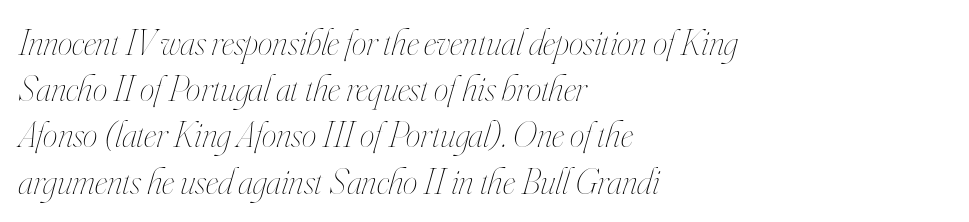
Q: Is the text bold? A: No.
Q: Is the text italic (slanted)? A: Yes, it leans right by about 16 degrees.
Q: Is the text underlined? A: No.
Q: How is the paragraph aligned? A: Left-aligned.
Q: Is the spacing between letters normal or unusually wide? A: Normal.
Q: Is the spacing between lines tight, normal or loose? A: Normal.
Q: Width (condensed, normal, or wide)? A: Condensed.
Q: Stroke contrast? A: High.
Q: x-height? A: Small.
Q: Monospaced? A: No.
